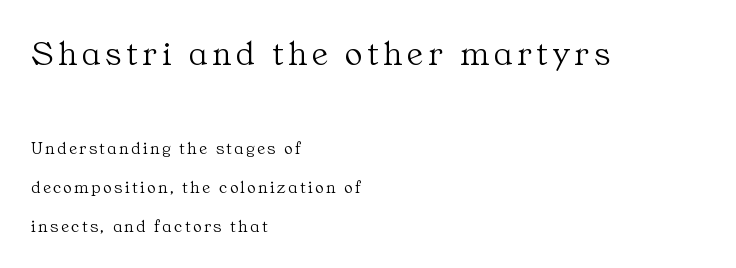
The image shows 36 px light serif type, upright; set left-aligned, loose line spacing (2.15x), not underlined; the first (top) block is 2.0x larger; medium stroke contrast and a medium x-height.
